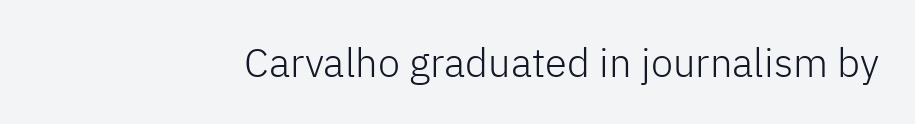
Do the characters align in a grid? No, the font is proportional. The letterforms sit shoulder to shoulder at normal distance. The typeface chosen for these lines omits serifs. Check the space under the baseline: it is left empty. Vertical stems look standard width or narrower in stroke. Designer's note — italics off, roman on.
